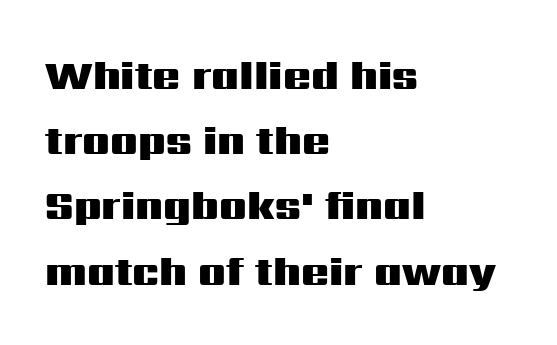
The image shows 41 px heavy, wide sans-serif type, upright; set left-aligned, normal line spacing (1.59x), normal letter spacing, not underlined; medium stroke contrast and a medium x-height.
